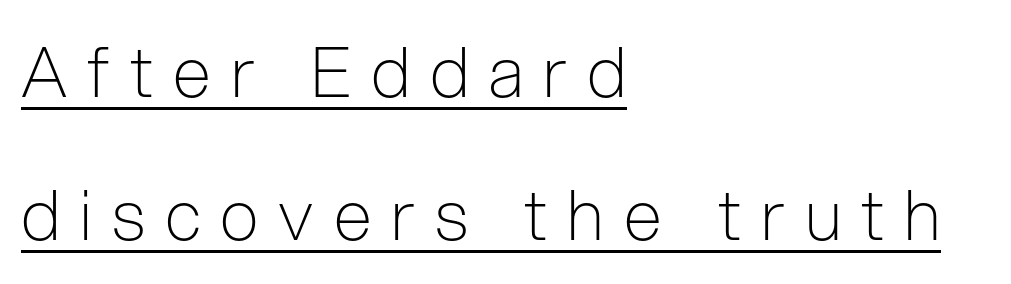
{"serif": "no", "italic": "no", "bold": "no", "weight": "light", "width": "condensed", "stroke_contrast": "low", "x_height": "medium", "monospaced": "no", "underline": "yes", "align": "left", "line_spacing": "loose", "line_spacing_ratio": 2.07, "letter_spacing": "wide", "letter_spacing_em": 0.29, "glyph_px": 69}
